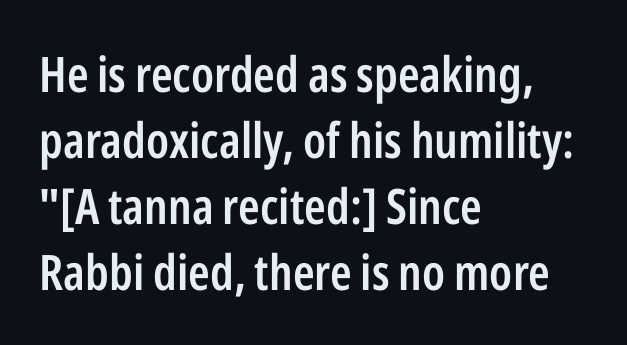
The image shows 49 px semibold, condensed sans-serif type, upright; set left-aligned, normal line spacing (1.35x), normal letter spacing, not underlined; low stroke contrast and a medium x-height.
